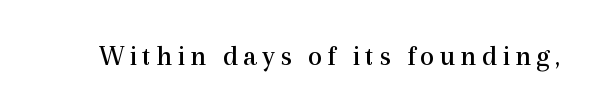
Every stem runs plumb, perpendicular to the baseline. Observe the serifs anchoring each vertical stroke in this sample. Character widths vary here, with narrow letters taking less room than wide ones. No letter is thick-stroked: the sample isn't bold. Lines of text with bare space underneath.
